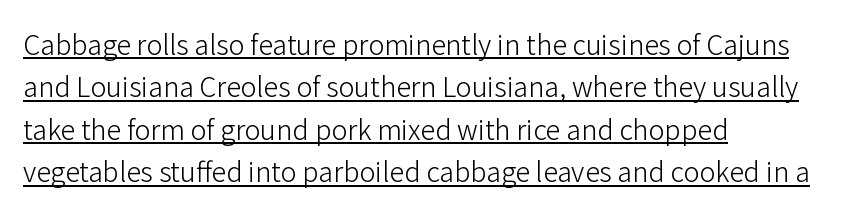
Q: Is the text bold? A: No.
Q: Is the text italic (slanted)? A: No, it is upright.
Q: Is the text underlined? A: Yes.
Q: How is the paragraph aligned? A: Left-aligned.
Q: Is the spacing between letters normal or unusually wide? A: Normal.
Q: Is the spacing between lines tight, normal or loose? A: Normal.
